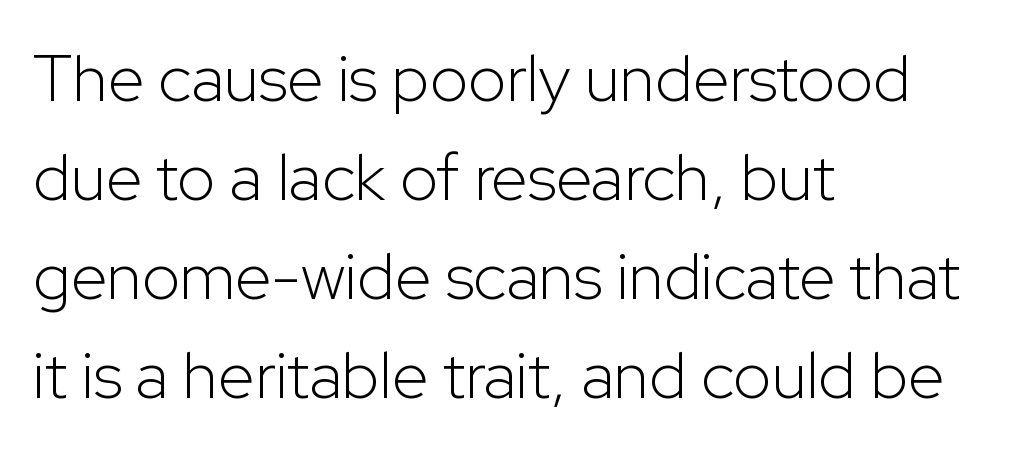
Q: Is the text bold? A: No.
Q: Is the text italic (slanted)? A: No, it is upright.
Q: Is the typeface a serif or a sans-serif typeface? A: Sans-serif.
Q: Is the text underlined? A: No.
Q: How is the paragraph aligned? A: Left-aligned.
Q: Is the spacing between letters normal or unusually wide? A: Normal.
Q: Is the spacing between lines tight, normal or loose? A: Normal.
Q: Width (condensed, normal, or wide)? A: Normal.
Q: Stroke contrast? A: Low.
Q: x-height? A: Medium.
Q: Monospaced? A: No.
